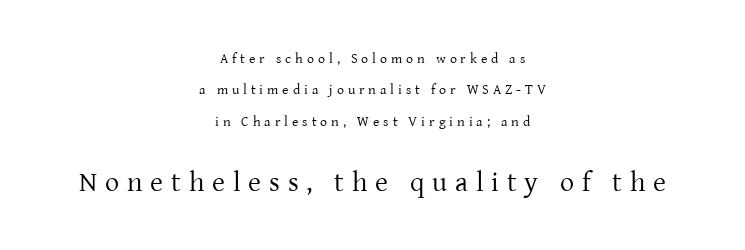
{"serif": "yes", "italic": "no", "bold": "no", "weight": "regular", "width": "normal", "stroke_contrast": "low", "x_height": "medium", "monospaced": "no", "underline": "no", "align": "center", "line_spacing": "loose", "line_spacing_ratio": 2.24, "letter_spacing": "wide", "letter_spacing_em": 0.28, "larger_block": "second", "size_ratio": 2.0, "glyph_px": 28}
